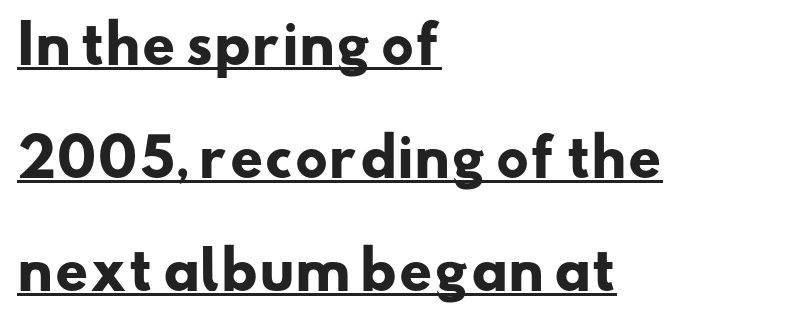
To sum up the face: it is a sans, with no serifs. The horizontal fit of the characters is conventional and even. This sample has the flowing, uneven cadence of proportional lettering. Does the copy run flush right? No — it runs flush left. The face used here has the dense, thick strokes of a bold. The lettering is marked with a stroke running underneath it.
